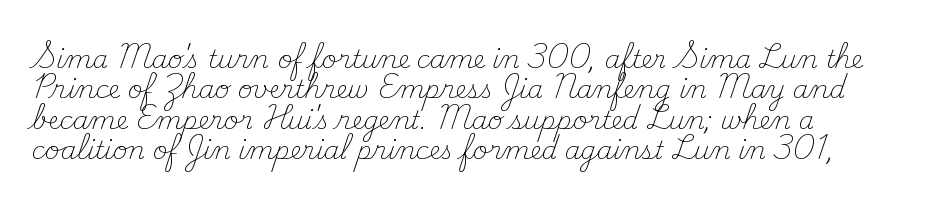
Q: Is the text bold? A: No.
Q: Is the text italic (slanted)? A: Yes.
Q: Is the text underlined? A: No.
Q: Is the spacing between letters normal or unusually wide? A: Normal.
